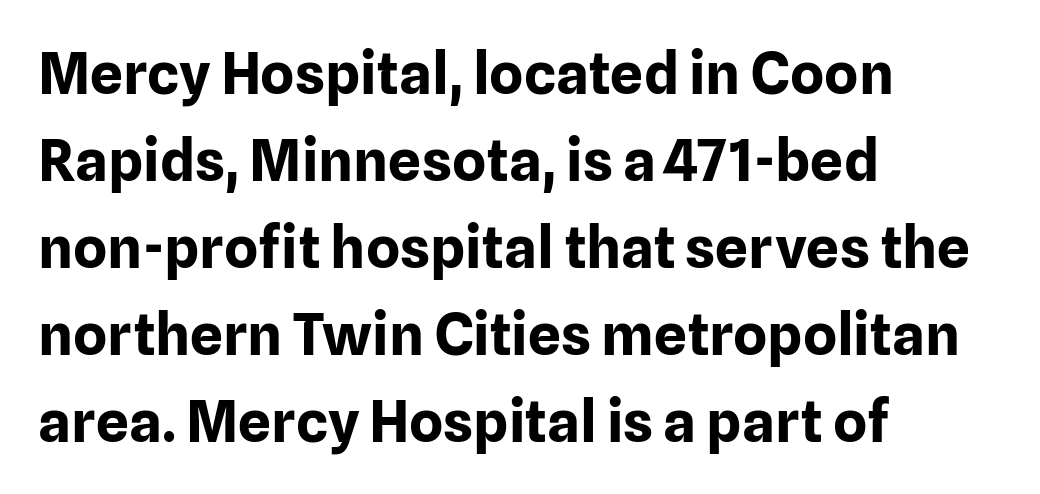
Nothing sits at the stroke ends, so this counts as sans-serif. Leftover space on each line is placed entirely after the last word. In terms of leading, this rendering sits right in the middle. Short note: letters normally spaced. A typesetter would call this proportional, since set widths differ per character.
